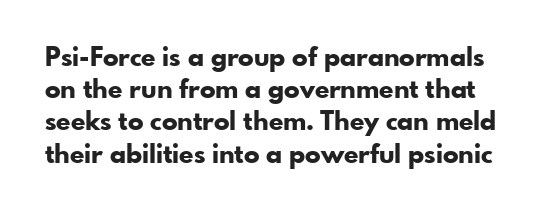
Q: Is the text bold? A: Yes.
Q: Is the text italic (slanted)? A: No, it is upright.
Q: Is the text underlined? A: No.
Q: Is the spacing between letters normal or unusually wide? A: Normal.
